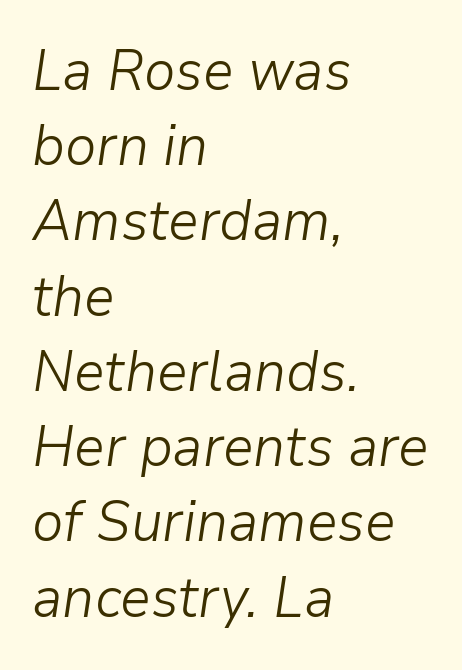
The image shows 57 px light type, italic (leaning right); set left-aligned, normal line spacing (1.32x), normal letter spacing, not underlined; low stroke contrast and a medium x-height.
